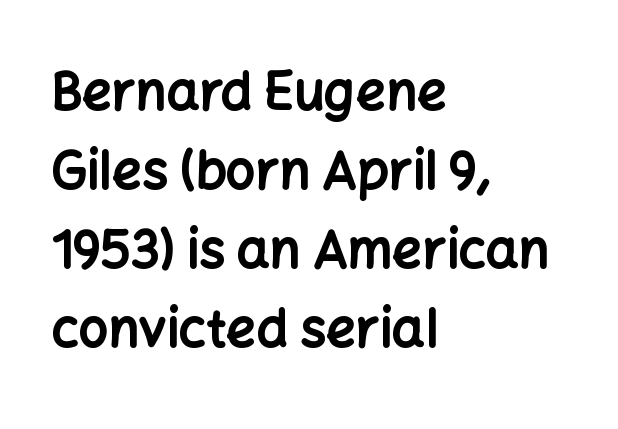
Spacing verdict: proportional, widths tailored to each character. Heavy-handed strokes throughout: this text is bold. Serif or sans? Sans — the stroke terminals are bare. Honestly, the letter spacing is just normal — you wouldn't notice it.
